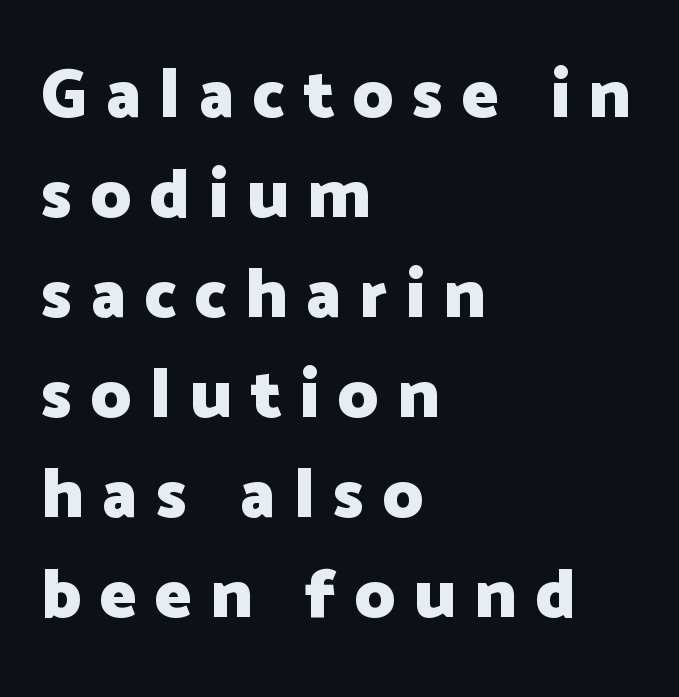
{"serif": "no", "italic": "no", "bold": "yes", "weight": "heavy", "width": "normal", "stroke_contrast": "low", "x_height": "medium", "monospaced": "no", "underline": "no", "align": "left", "line_spacing": "normal", "line_spacing_ratio": 1.45, "letter_spacing": "wide", "letter_spacing_em": 0.27, "glyph_px": 69}
